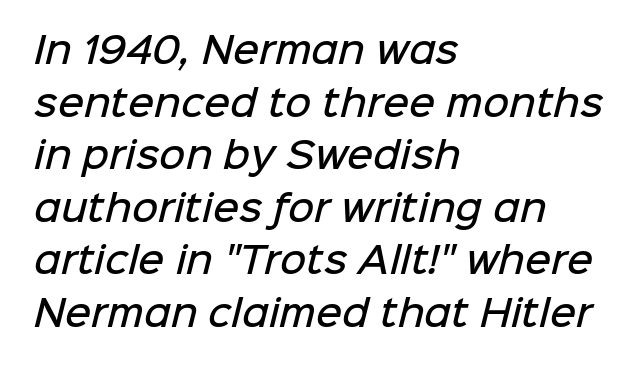
{"serif": "no", "bold": "semi", "weight": "semibold", "width": "normal", "stroke_contrast": "low", "x_height": "medium", "monospaced": "no", "underline": "no", "align": "left", "line_spacing": "normal", "line_spacing_ratio": 1.46, "letter_spacing": "normal", "letter_spacing_em": 0.0, "glyph_px": 36}
